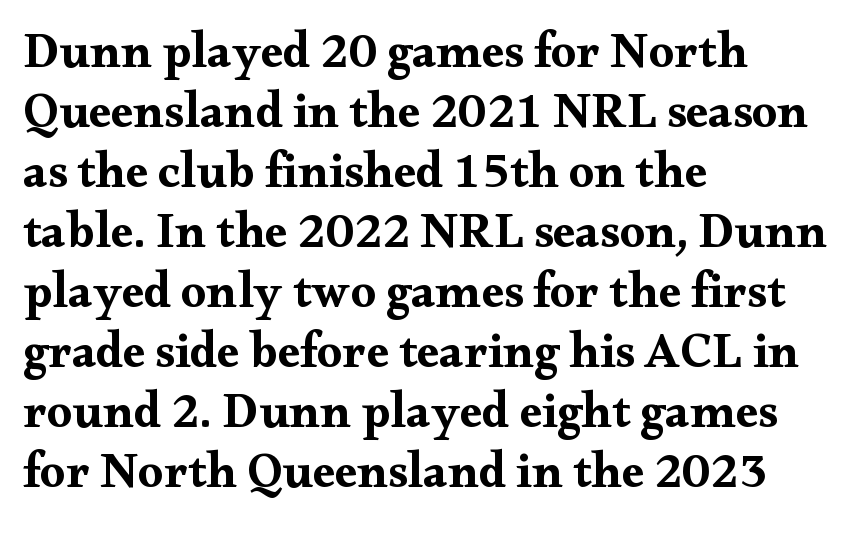
The image shows 50 px bold, wide serif type, upright; set left-aligned, line spacing 1.2x, normal letter spacing, not underlined; medium stroke contrast and a small x-height.
